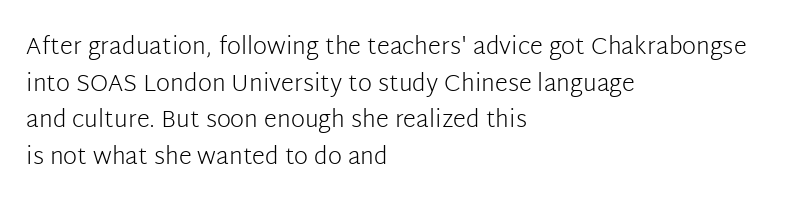
{"italic": "no", "bold": "no", "underline": "no", "align": "left", "line_spacing": "normal", "line_spacing_ratio": 1.53, "letter_spacing": "normal", "letter_spacing_em": 0.0, "glyph_px": 24}
